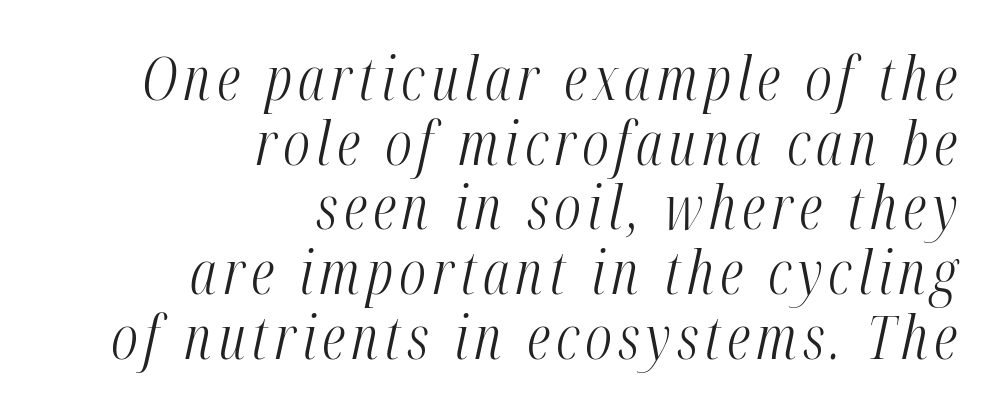
{"italic": "yes", "lean": "right", "slant_degrees": 12, "bold": "no", "weight": "light", "width": "condensed", "stroke_contrast": "medium", "x_height": "medium", "monospaced": "no", "underline": "no", "align": "right", "line_spacing": "tight", "line_spacing_ratio": 1.06, "glyph_px": 61}
